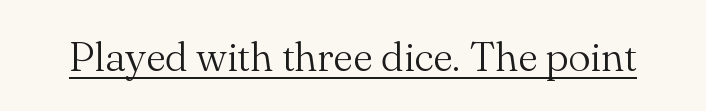
{"serif": "yes", "italic": "no", "bold": "no", "weight": "light", "width": "normal", "stroke_contrast": "medium", "x_height": "small", "monospaced": "no", "underline": "yes", "letter_spacing": "normal", "letter_spacing_em": 0.0, "glyph_px": 42}
